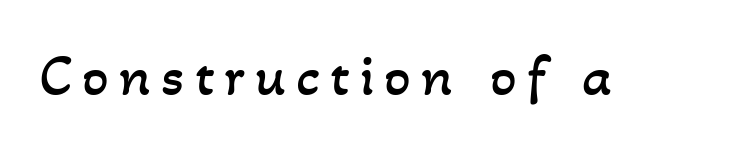
{"bold": "no", "weight": "regular", "width": "normal", "stroke_contrast": "low", "x_height": "small", "monospaced": "no", "underline": "no", "glyph_px": 59}
